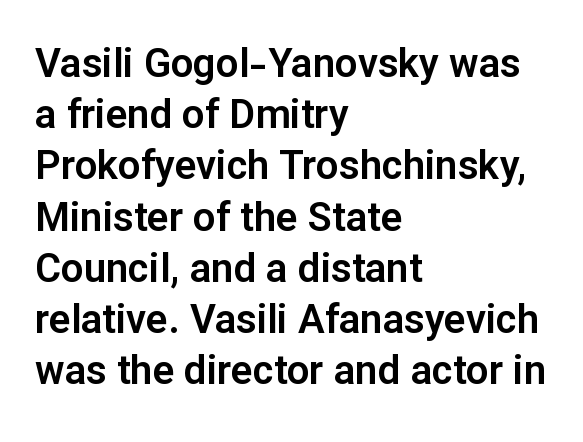
Whoever set this chose a conventional vertical rhythm. To sum up the face: it is a sans, with no serifs. The passage is arranged the way most books set body copy — flush left. Italic: no, the glyphs are upright roman. The rendering uses natural spacing where letterforms have individual widths. Compared with typical body copy, the letter spacing here is the same.
